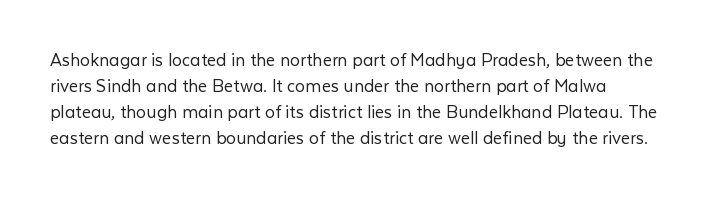
The image shows 20 px text type, upright; set left-aligned, normal line spacing (1.3x), normal letter spacing, not underlined.
